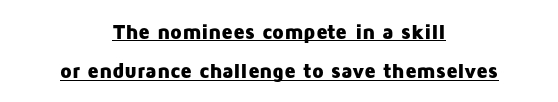
A full-strength bold gives these letters their thick strokes. The lines in this sample share a center point and differ in where they start and stop. A rule runs beneath these lines of type. Characters follow at the spacing the type designer built in. Upright lettering throughout.
